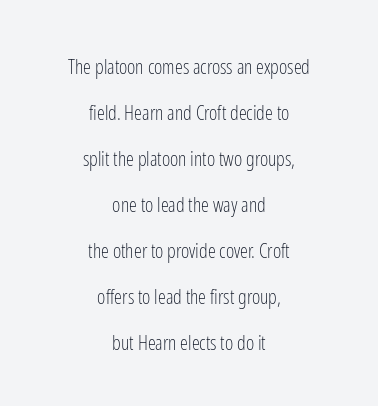
{"italic": "no", "bold": "no", "underline": "no", "align": "center", "line_spacing": "loose", "line_spacing_ratio": 2.3, "letter_spacing": "normal", "letter_spacing_em": 0.0, "glyph_px": 20}
